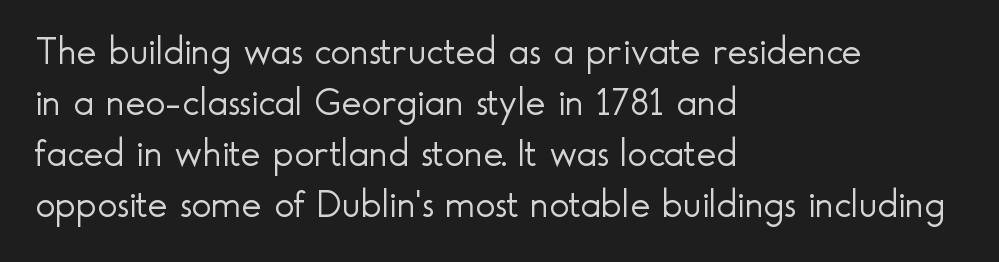
The image shows 38 px light sans-serif type, upright; set left-aligned, normal line spacing (1.34x), normal letter spacing, not underlined; a small x-height.
